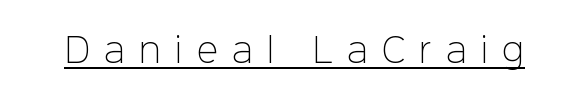
{"serif": "no", "italic": "no", "bold": "no", "weight": "light", "width": "normal", "stroke_contrast": "low", "x_height": "medium", "monospaced": "no", "underline": "yes", "letter_spacing": "wide", "letter_spacing_em": 0.45, "glyph_px": 32}
